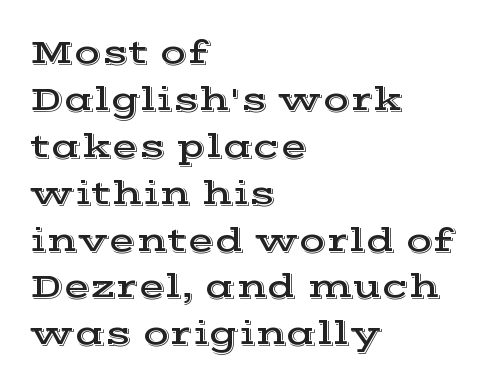
The glyphs are unaccompanied by any horizontal stroke below them. A typesetter would call this zero additional tracking. These lines sit exactly where default settings would place them. This sample is left-justified, so line endings fall wherever the words run out.
